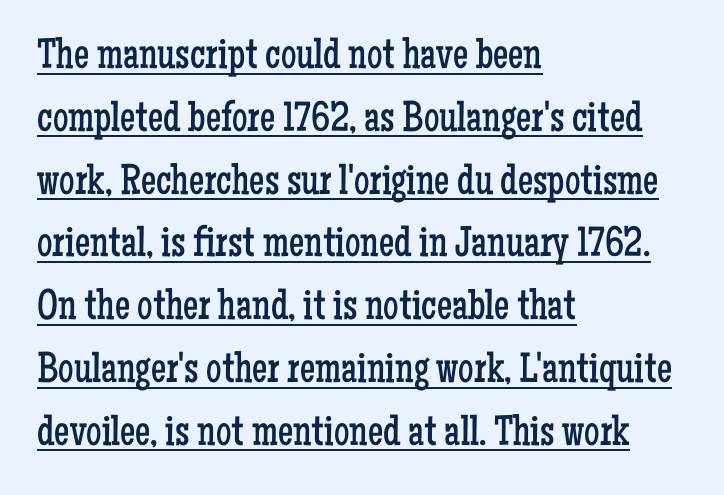
Q: Is the text bold? A: No.
Q: Is the text italic (slanted)? A: No, it is upright.
Q: Is the typeface a serif or a sans-serif typeface? A: Serif.
Q: Is the text underlined? A: Yes.
Q: How is the paragraph aligned? A: Left-aligned.
Q: Is the spacing between letters normal or unusually wide? A: Normal.
Q: Is the spacing between lines tight, normal or loose? A: Normal.
Q: Width (condensed, normal, or wide)? A: Condensed.
Q: Stroke contrast? A: Low.
Q: x-height? A: Medium.
Q: Monospaced? A: No.
